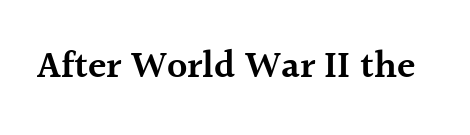
Q: Is the text bold? A: Semi-bold.
Q: Is the text italic (slanted)? A: No, it is upright.
Q: Is the typeface a serif or a sans-serif typeface? A: Serif.
Q: Is the text underlined? A: No.
Q: Is the spacing between letters normal or unusually wide? A: Normal.
Q: Width (condensed, normal, or wide)? A: Normal.
Q: x-height? A: Medium.
Q: Monospaced? A: No.
